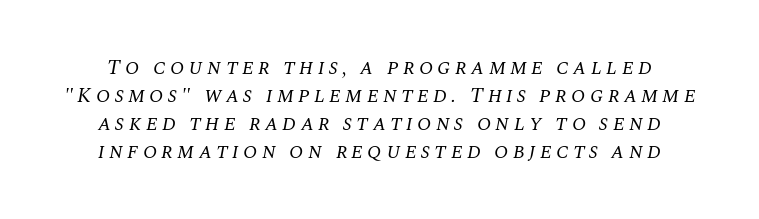
Q: Is the text bold? A: No.
Q: Is the text italic (slanted)? A: Yes, it leans right by about 10 degrees.
Q: Is the text underlined? A: No.
Q: Is the spacing between letters normal or unusually wide? A: Unusually wide.
Q: Is the spacing between lines tight, normal or loose? A: Normal.
